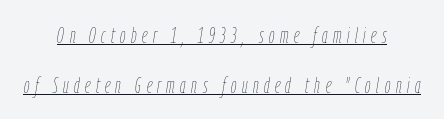
{"italic": "yes", "lean": "right", "slant_degrees": 9, "bold": "no", "underline": "yes", "align": "center", "line_spacing": "loose", "line_spacing_ratio": 2.27, "letter_spacing": "wide", "letter_spacing_em": 0.25, "glyph_px": 22}
